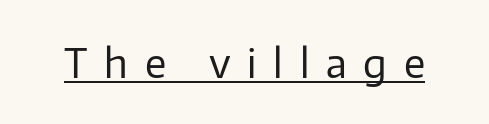
The image shows 39 px regular-weight sans-serif type, upright; set unusually wide letter spacing (+0.43 em), underlined; low stroke contrast and a medium x-height.
